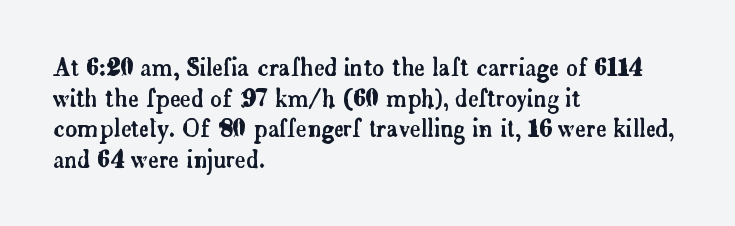
{"italic": "no", "underline": "no", "align": "left", "line_spacing": "normal", "line_spacing_ratio": 1.33, "letter_spacing": "normal", "letter_spacing_em": 0.0, "glyph_px": 23}
